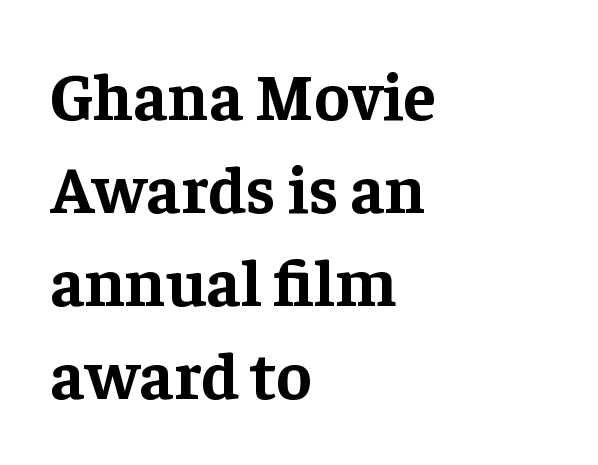
The tracking reads as untouched default to a designer's eye. Is this a sans? No — the strokes have serifs. The rows are spaced the way most documents space them. Line starts are locked; line ends wander.
